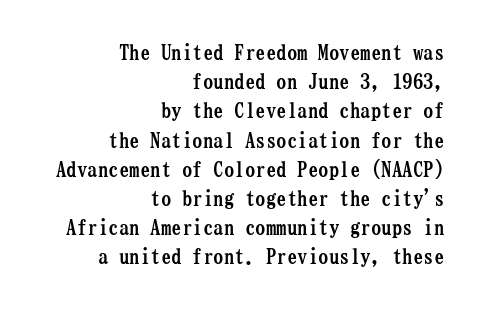
Q: Is the text bold? A: Yes.
Q: Is the text italic (slanted)? A: No, it is upright.
Q: Is the text underlined? A: No.
Q: How is the paragraph aligned? A: Right-aligned.
Q: Is the spacing between letters normal or unusually wide? A: Normal.
Q: Is the spacing between lines tight, normal or loose? A: Normal.
